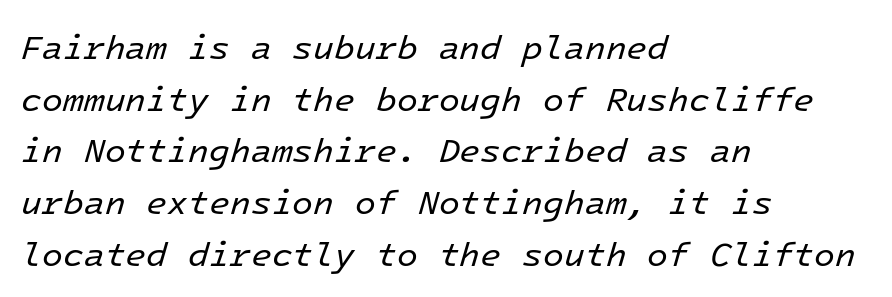
Plain, unruled lines of type. What's the leading like? Ordinary, nothing unusual. Each letter, wide or thin by design, is forced into the same width here. There is no visible air inserted between adjacent glyphs. Is the stroke heavy? The answer is a plain regular-or-lighter.
